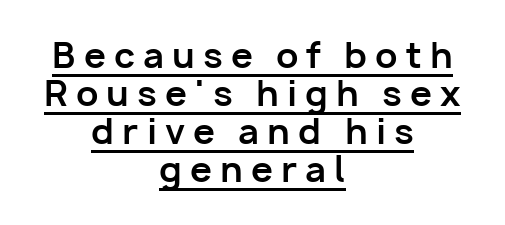
Q: Is the text bold? A: Yes.
Q: Is the text italic (slanted)? A: No, it is upright.
Q: Is the typeface a serif or a sans-serif typeface? A: Sans-serif.
Q: Is the text underlined? A: Yes.
Q: How is the paragraph aligned? A: Centered.
Q: Is the spacing between letters normal or unusually wide? A: Unusually wide.
Q: Is the spacing between lines tight, normal or loose? A: Tight.
Q: Width (condensed, normal, or wide)? A: Normal.
Q: Stroke contrast? A: Low.
Q: x-height? A: Medium.
Q: Monospaced? A: No.
